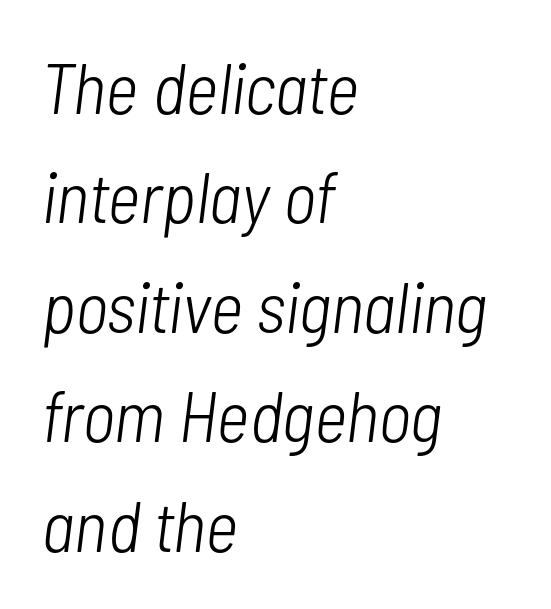
Q: Is the text bold? A: No.
Q: Is the text italic (slanted)? A: Yes, it leans right by about 7 degrees.
Q: Is the text underlined? A: No.
Q: How is the paragraph aligned? A: Left-aligned.
Q: Is the spacing between letters normal or unusually wide? A: Normal.
Q: Is the spacing between lines tight, normal or loose? A: Normal.
Q: Width (condensed, normal, or wide)? A: Condensed.
Q: Stroke contrast? A: Low.
Q: x-height? A: Medium.
Q: Monospaced? A: No.
